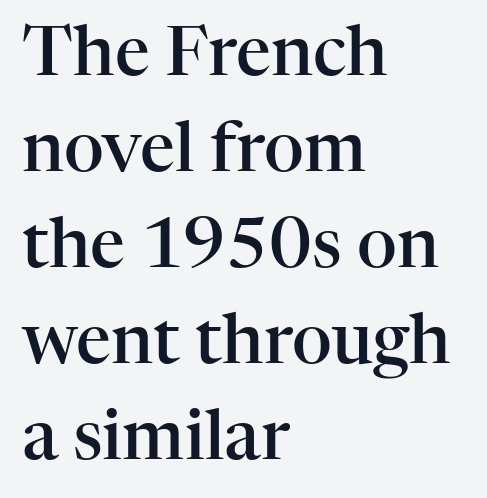
Q: Is the text bold? A: Semi-bold.
Q: Is the text italic (slanted)? A: No, it is upright.
Q: Is the typeface a serif or a sans-serif typeface? A: Serif.
Q: Is the text underlined? A: No.
Q: How is the paragraph aligned? A: Left-aligned.
Q: Is the spacing between letters normal or unusually wide? A: Normal.
Q: Is the spacing between lines tight, normal or loose? A: Normal.
Q: Width (condensed, normal, or wide)? A: Normal.
Q: Stroke contrast? A: High.
Q: x-height? A: Medium.
Q: Monospaced? A: No.
